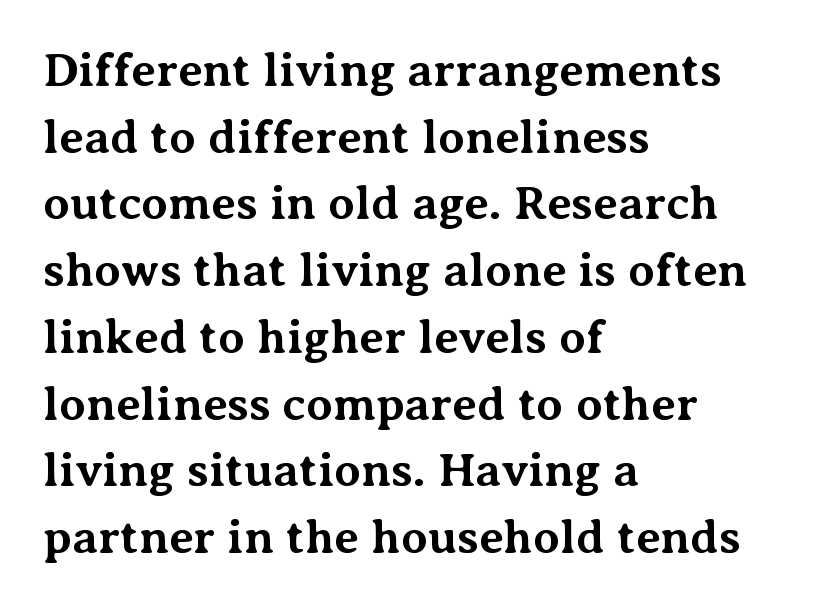
Q: Is the text bold? A: Yes.
Q: Is the text italic (slanted)? A: No, it is upright.
Q: Is the typeface a serif or a sans-serif typeface? A: Serif.
Q: Is the text underlined? A: No.
Q: How is the paragraph aligned? A: Left-aligned.
Q: Is the spacing between letters normal or unusually wide? A: Normal.
Q: Is the spacing between lines tight, normal or loose? A: Normal.
Q: Width (condensed, normal, or wide)? A: Normal.
Q: Stroke contrast? A: Medium.
Q: x-height? A: Medium.
Q: Monospaced? A: No.
